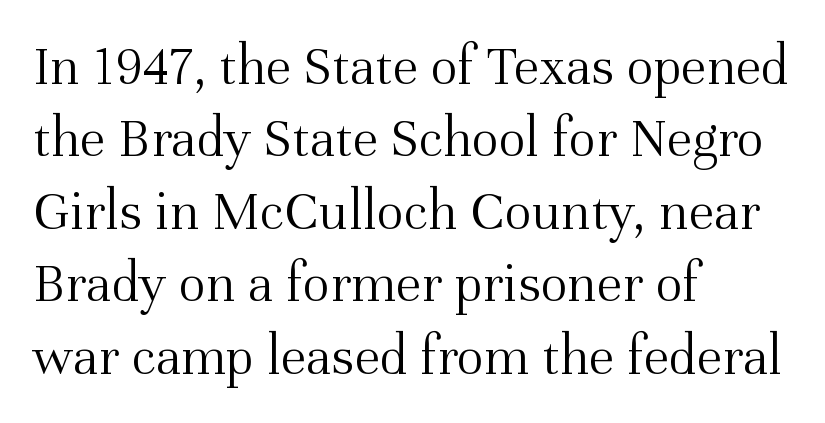
A classic flush-left, rag-right setting is used for this passage. The letters advance in unequal steps, a hallmark of proportional type. Counters stay open thanks to moderate or lighter strokes. The rows are spaced the way most documents space them. Glyph-to-glyph distance matches everyday printed text. The space directly below the letters is spotless.
